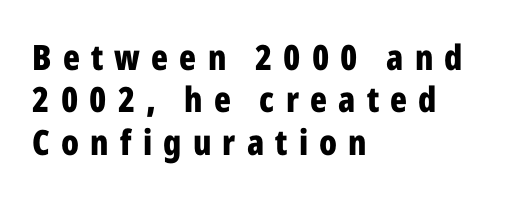
Character widths vary here, with narrow letters taking less room than wide ones. Is the letter spacing exaggerated? Yes — the characters are pushed far apart. Decoration check: the copy has no underline. Is the type bold? Yes — the strokes are clearly thick and heavy. Unlike italic type, these characters show no tilt at all. Examine the stroke ends and you'll find no serifs.
